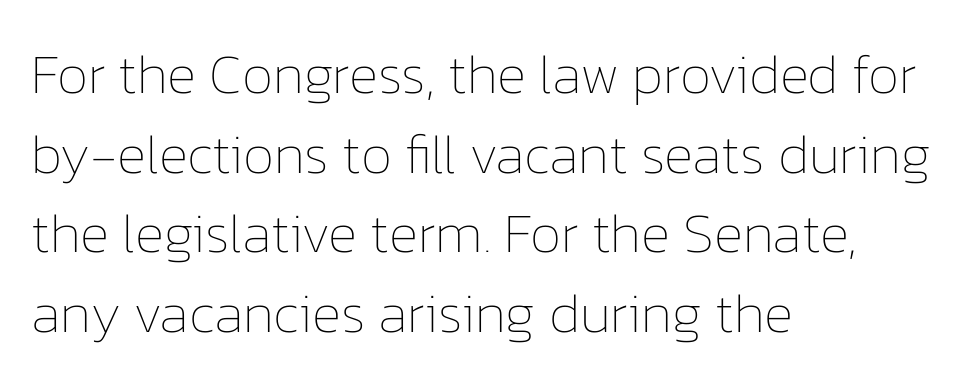
Q: Is the text bold? A: No.
Q: Is the text italic (slanted)? A: No, it is upright.
Q: Is the text underlined? A: No.
Q: How is the paragraph aligned? A: Left-aligned.
Q: Is the spacing between letters normal or unusually wide? A: Normal.
Q: Is the spacing between lines tight, normal or loose? A: Normal.
Q: Width (condensed, normal, or wide)? A: Normal.
Q: Stroke contrast? A: Low.
Q: x-height? A: Medium.
Q: Monospaced? A: No.
